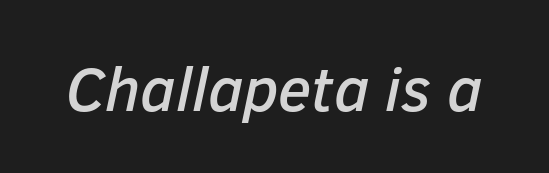
{"italic": "yes", "lean": "right", "slant_degrees": 12, "width": "normal", "stroke_contrast": "low", "x_height": "medium", "monospaced": "no", "underline": "no", "letter_spacing": "normal", "letter_spacing_em": 0.0, "glyph_px": 62}
